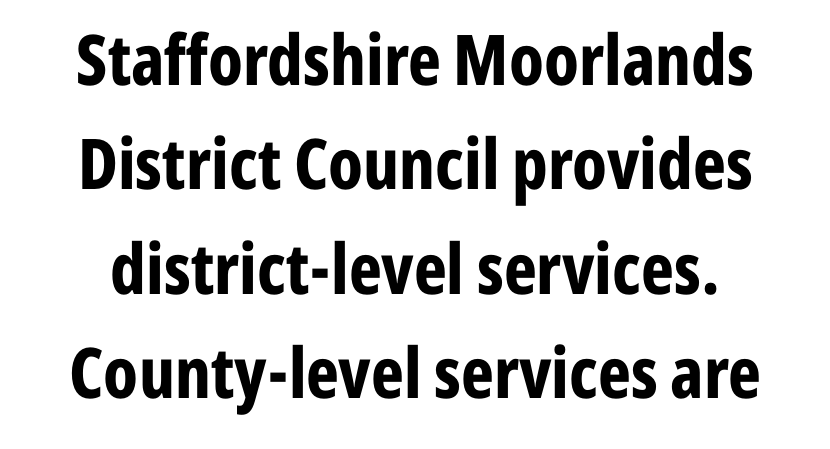
Q: Is the text bold? A: Yes.
Q: Is the text italic (slanted)? A: No, it is upright.
Q: Is the typeface a serif or a sans-serif typeface? A: Sans-serif.
Q: Is the text underlined? A: No.
Q: Is the spacing between letters normal or unusually wide? A: Normal.
Q: Is the spacing between lines tight, normal or loose? A: Normal.
Q: Width (condensed, normal, or wide)? A: Condensed.
Q: Stroke contrast? A: Low.
Q: x-height? A: Medium.
Q: Monospaced? A: No.
